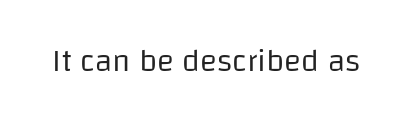
The image shows 32 px regular-weight sans-serif type, upright; set normal letter spacing, not underlined; low stroke contrast and a large x-height.
